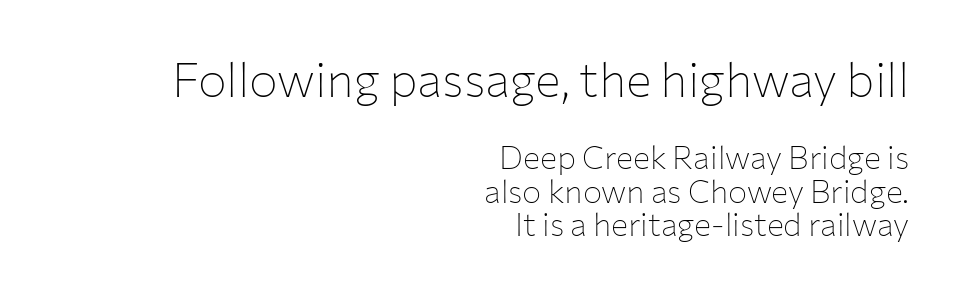
The image shows 48 px thin sans-serif type, upright; set right-aligned, tight line spacing (1.04x), normal letter spacing, not underlined; the first (top) block is 1.5x larger; low stroke contrast and a medium x-height.
